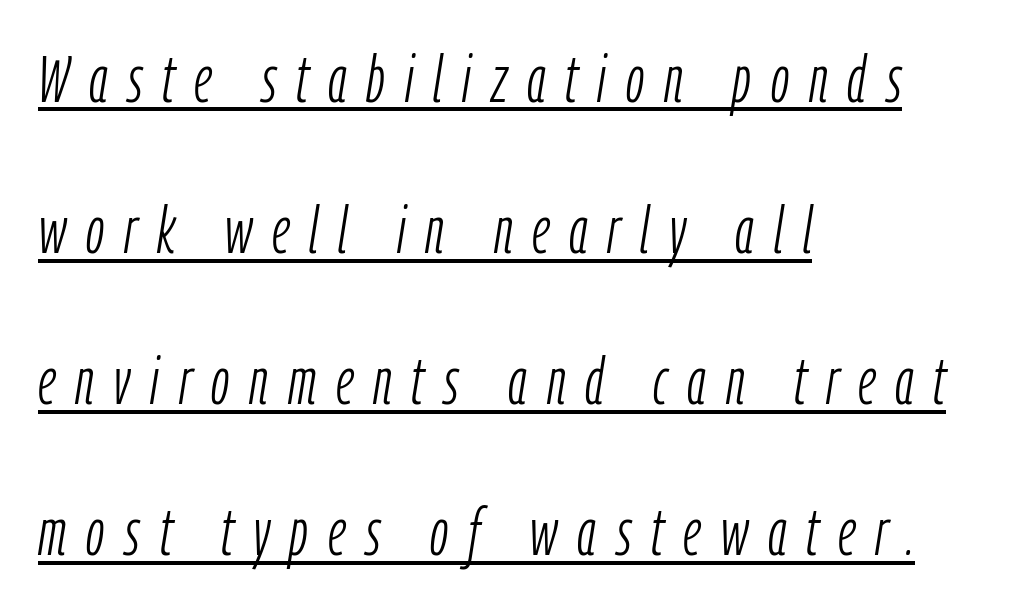
Each line starts at the same left margin while the right side varies. A typesetter would mark this as italic. Looks like regular typesetting: each glyph gets only the width it needs. Students, observe: this is what heavily led, spacious text looks like. The lettering is marked with a stroke running underneath it.
